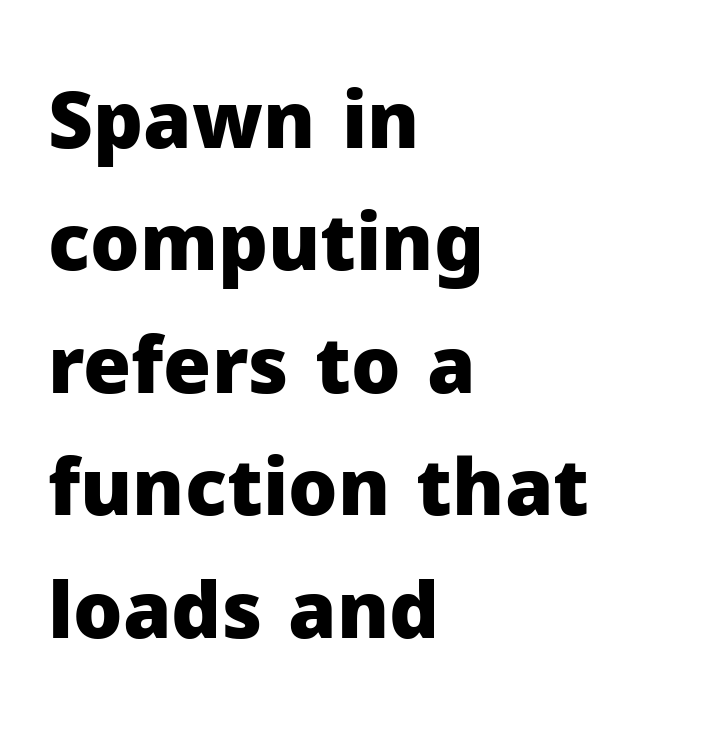
{"serif": "no", "italic": "no", "bold": "yes", "weight": "heavy", "width": "normal", "stroke_contrast": "low", "x_height": "medium", "monospaced": "no", "underline": "no", "align": "left", "line_spacing": "normal", "line_spacing_ratio": 1.57, "letter_spacing": "normal", "letter_spacing_em": 0.0, "glyph_px": 78}
